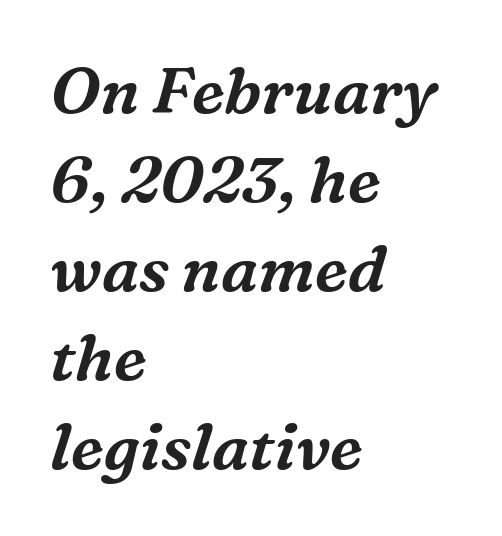
Style check: oblique. Old-style or modern, the face here clearly has serifs. Characters follow at the spacing the type designer built in. Just letters on the line, the space beneath them empty.
